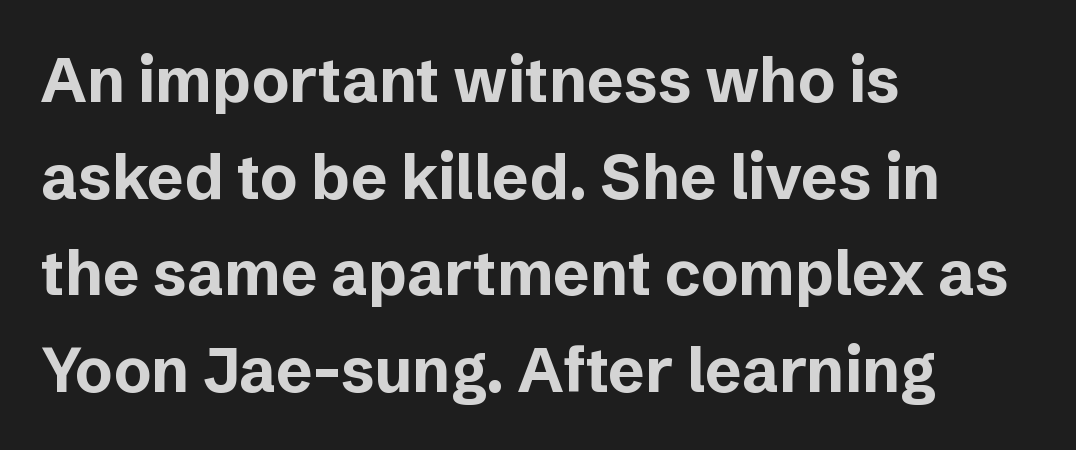
This is roman type, the default non-slanted kind. A dark, heavy texture on the line: the type is bold. If you drew a ruler down the left edge, every line would touch it. Tracking here is standard; glyphs follow each other at the usual distance.
